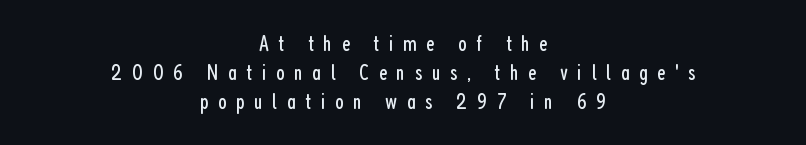
Glyph-to-glyph distance is far greater than everyday printed text. This is not heavy type; no bold has been used. This rendering uses center alignment, leaving both contours irregular but symmetric. A normal amount of white space separates one row of letters from the next.
